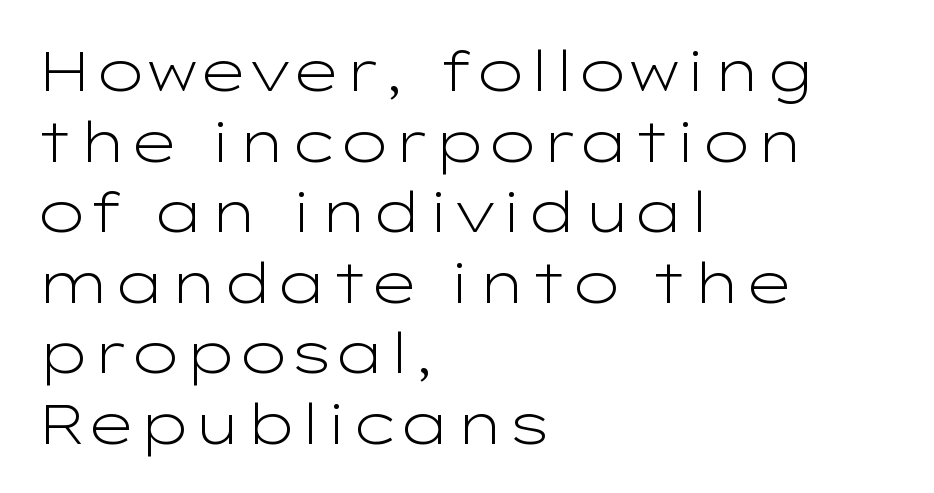
Q: Is the text bold? A: No.
Q: Is the text italic (slanted)? A: No, it is upright.
Q: Is the typeface a serif or a sans-serif typeface? A: Sans-serif.
Q: Is the text underlined? A: No.
Q: How is the paragraph aligned? A: Left-aligned.
Q: Is the spacing between letters normal or unusually wide? A: Normal.
Q: Is the spacing between lines tight, normal or loose? A: Normal.
Q: Width (condensed, normal, or wide)? A: Wide.
Q: Stroke contrast? A: Low.
Q: x-height? A: Medium.
Q: Monospaced? A: No.
